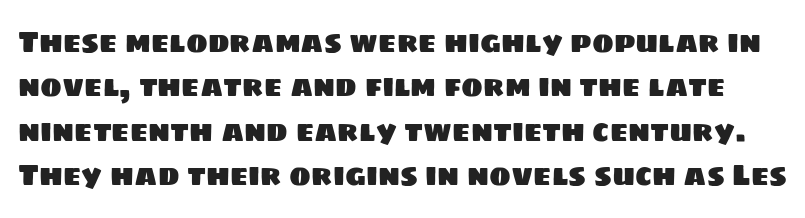
{"serif": "no", "width": "normal", "stroke_contrast": "low", "x_height": "large", "monospaced": "no", "underline": "no", "line_spacing": "normal", "line_spacing_ratio": 1.53, "letter_spacing": "normal", "letter_spacing_em": 0.0, "glyph_px": 29}
